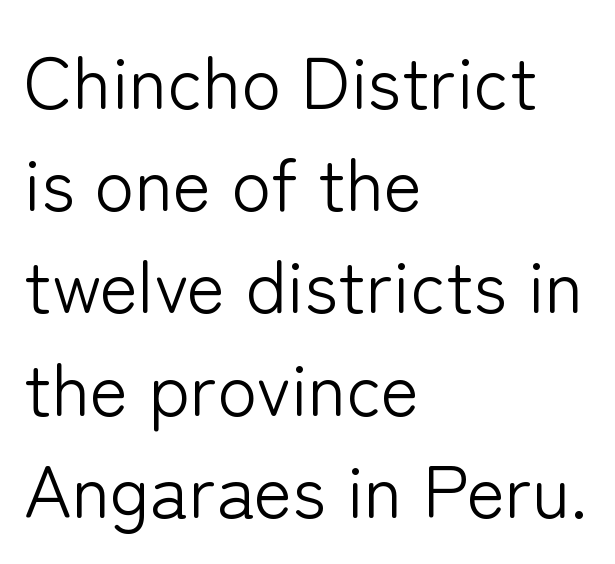
The image shows 73 px light sans-serif type, upright; set left-aligned, normal line spacing (1.4x), normal letter spacing, not underlined; low stroke contrast and a medium x-height.
